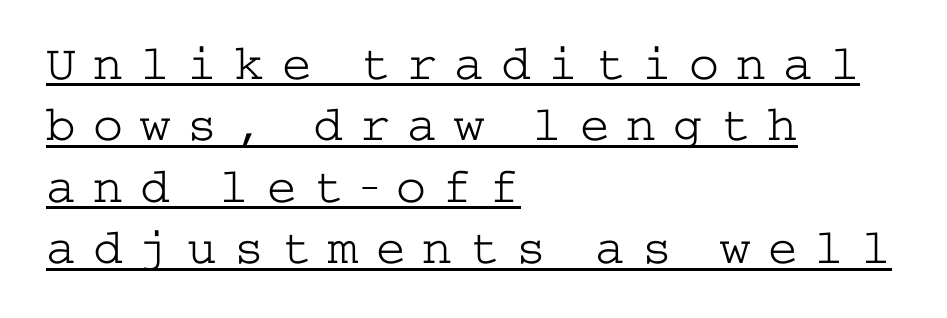
The image shows 50 px light, wide serif type, upright; set left-aligned, line spacing 1.23x, unusually wide letter spacing (+0.34 em), underlined; low stroke contrast and a medium x-height.
